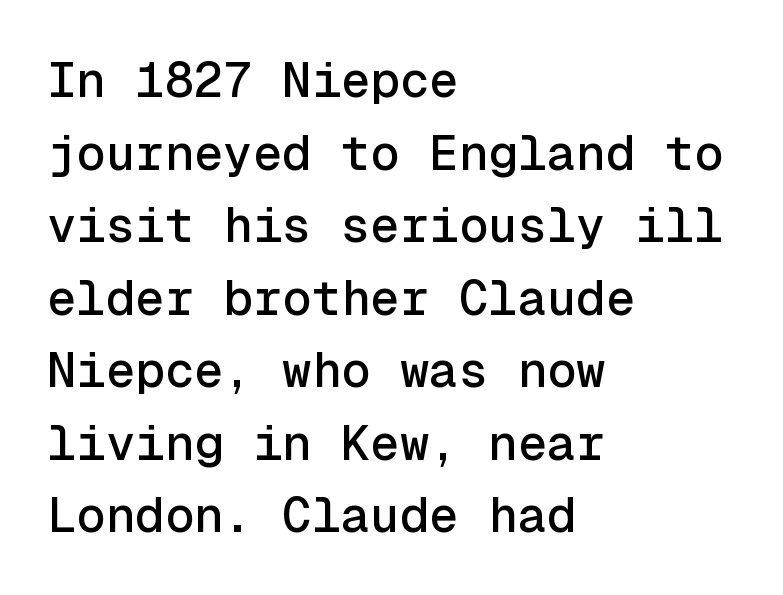
The image shows 49 px sans-serif type, upright, monospaced; set left-aligned, normal line spacing (1.48x), normal letter spacing, not underlined; a medium x-height.
